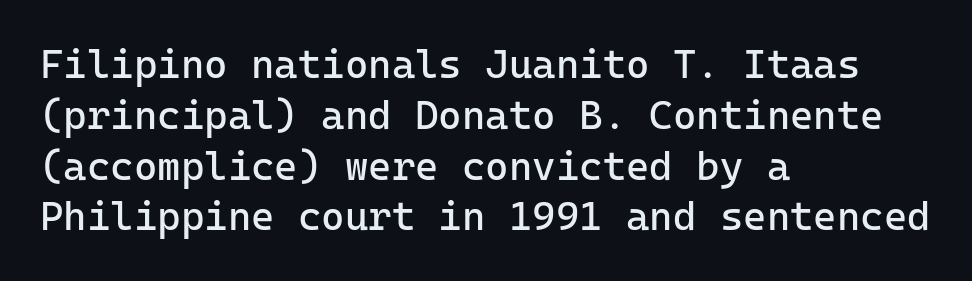
The image shows 40 px regular-weight sans-serif type, upright, monospaced; set left-aligned, normal line spacing (1.27x), normal letter spacing, not underlined; low stroke contrast and a medium x-height.
